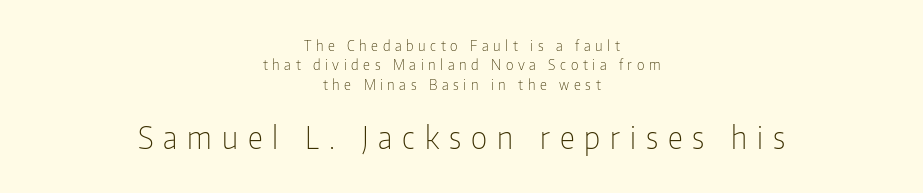
Here the second block reads like a headline and the first like body copy. A normal amount of white space separates one row of letters from the next. Leftover space on each line is divided equally before and after the words. These lines were composed using upright roman letters. Honestly, the letter spacing is so wide it's the main thing you notice.
